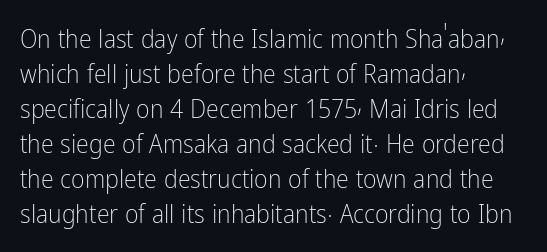
How are the letters spaced? Ordinarily, with no added tracking. Has an underline been added? It has not. Honestly, the row spacing looks completely unremarkable. The font is comparable to plain body text, perhaps lighter. Visually the block forms a straight wall on the left and a jagged coastline on the right.
